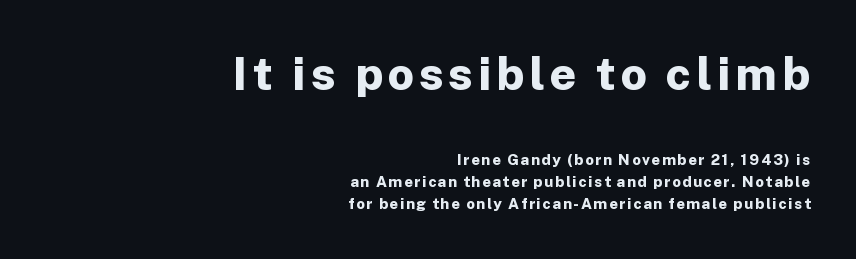
The specimen reads as upright at a glance. Two sizes are in play, and the larger belongs to the first block. All the whitespace from short lines collects on the left. Letters rest on an invisible, unmarked baseline.
